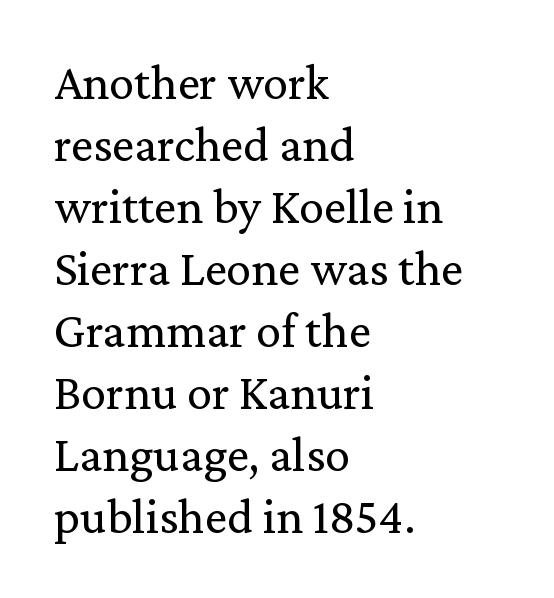
Q: Is the text bold? A: No.
Q: Is the text italic (slanted)? A: No, it is upright.
Q: Is the typeface a serif or a sans-serif typeface? A: Serif.
Q: Is the text underlined? A: No.
Q: How is the paragraph aligned? A: Left-aligned.
Q: Is the spacing between letters normal or unusually wide? A: Normal.
Q: Width (condensed, normal, or wide)? A: Normal.
Q: Stroke contrast? A: Medium.
Q: x-height? A: Medium.
Q: Monospaced? A: No.
